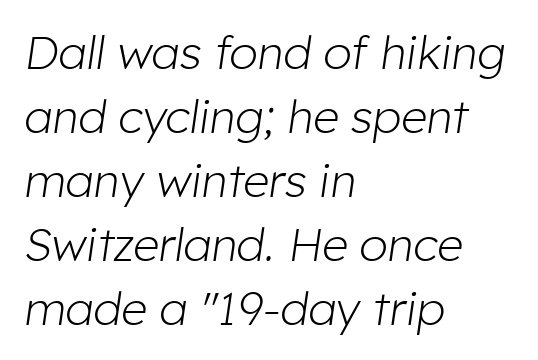
Rendered with sloped, italic letterforms. Does extra space separate the letters? No, they use regular spacing. Note the varied advance widths — an 'i' is clearly narrower than an 'm'. Horizontal alignment here is leftward, the default for most running prose. Unbolded letterforms with no extra heft.
